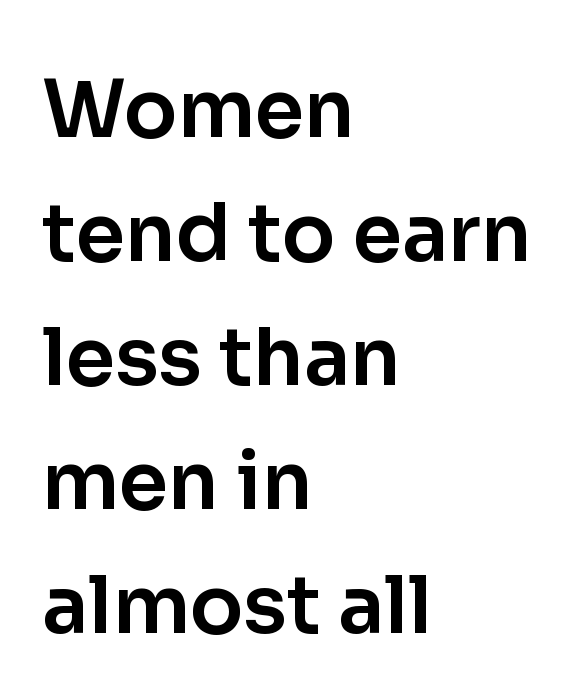
Is the letter spacing exaggerated? No — it looks like the ordinary default. If you drew a ruler down the left edge, every line would touch it. No feet cap the strokes, marking this as sans-serif type. Regarding leading, the lines here are spaced in the standard way. No italicization has been applied; the sample stays upright. Each row of text sits above clean, open space.
